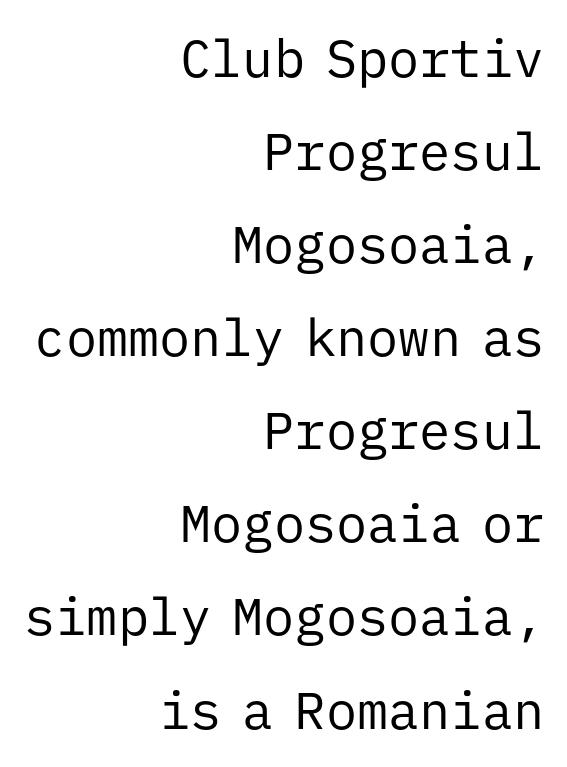
Q: Is the text bold? A: No.
Q: Is the text italic (slanted)? A: No, it is upright.
Q: Is the typeface a serif or a sans-serif typeface? A: Sans-serif.
Q: Is the text underlined? A: No.
Q: How is the paragraph aligned? A: Right-aligned.
Q: Is the spacing between letters normal or unusually wide? A: Normal.
Q: Width (condensed, normal, or wide)? A: Normal.
Q: Stroke contrast? A: Low.
Q: x-height? A: Medium.
Q: Monospaced? A: Yes.
